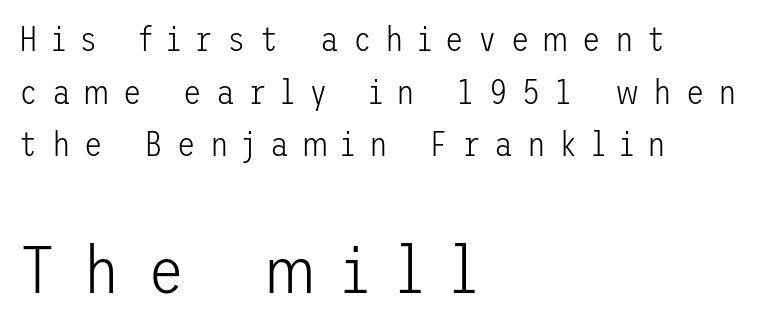
{"serif": "no", "italic": "no", "bold": "no", "weight": "light", "width": "normal", "stroke_contrast": "low", "x_height": "medium", "underline": "no", "align": "left", "line_spacing": "normal", "line_spacing_ratio": 1.55, "letter_spacing": "wide", "letter_spacing_em": 0.41, "larger_block": "second", "size_ratio": 1.97, "glyph_px": 67}
